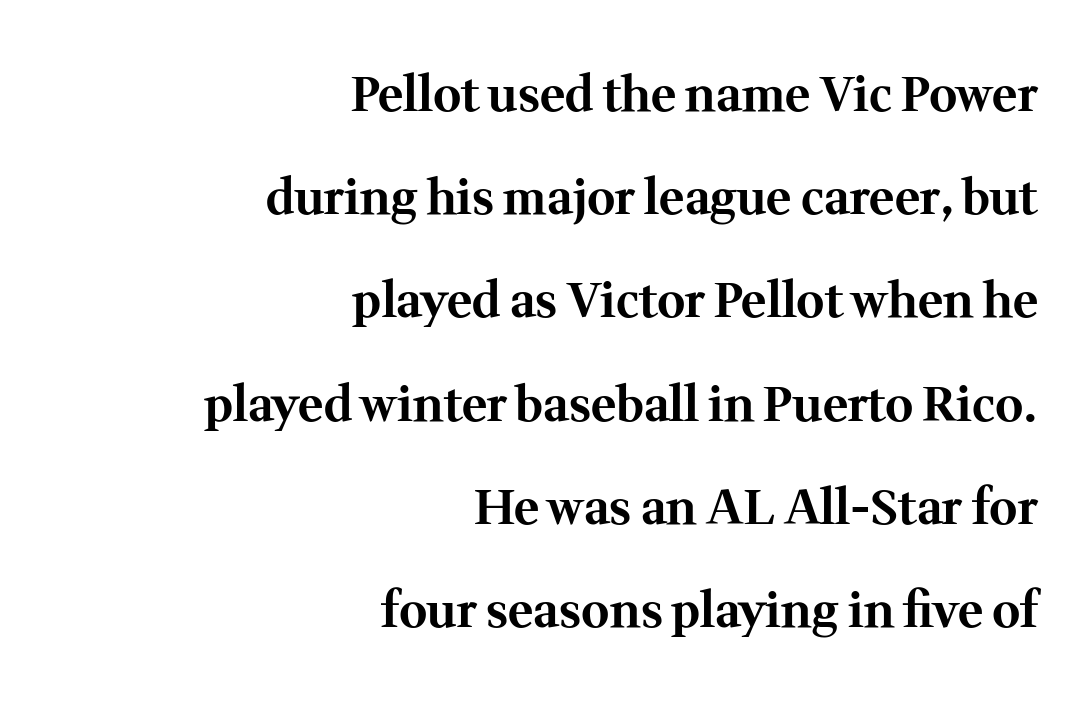
{"serif": "yes", "italic": "no", "bold": "yes", "weight": "bold", "width": "normal", "stroke_contrast": "medium", "x_height": "medium", "monospaced": "no", "underline": "no", "align": "right", "line_spacing": "loose", "line_spacing_ratio": 2.15, "letter_spacing": "normal", "letter_spacing_em": 0.0, "glyph_px": 48}
